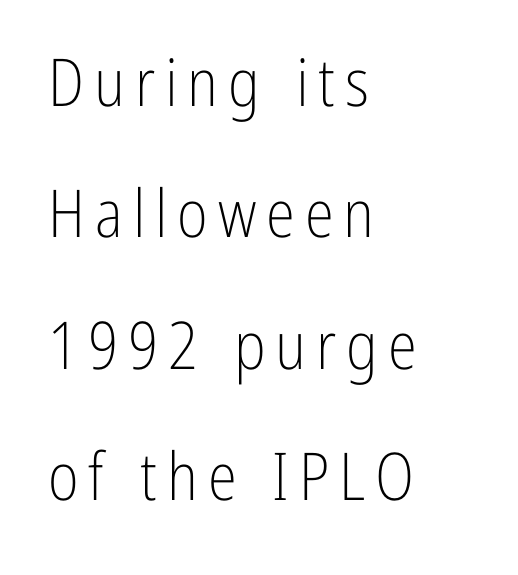
{"serif": "no", "italic": "no", "bold": "no", "weight": "light", "width": "condensed", "stroke_contrast": "low", "x_height": "medium", "monospaced": "no", "underline": "no", "align": "left", "line_spacing": "loose", "line_spacing_ratio": 1.99, "glyph_px": 66}
